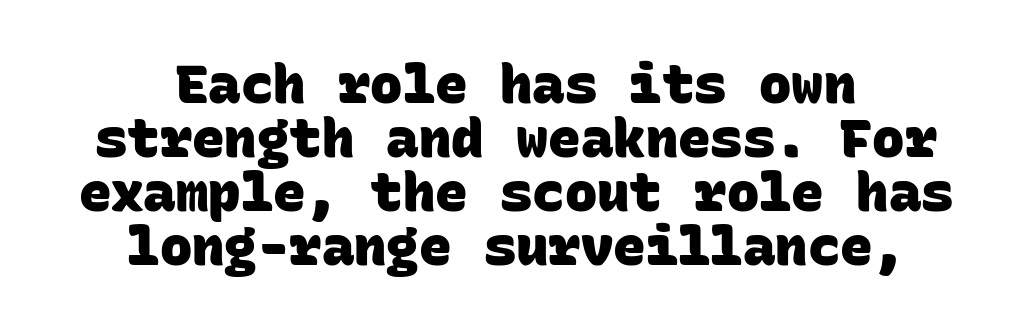
The image shows 54 px heavy sans-serif type, monospaced; set centered, tight line spacing (1.0x), normal letter spacing, not underlined; low stroke contrast and a large x-height.
